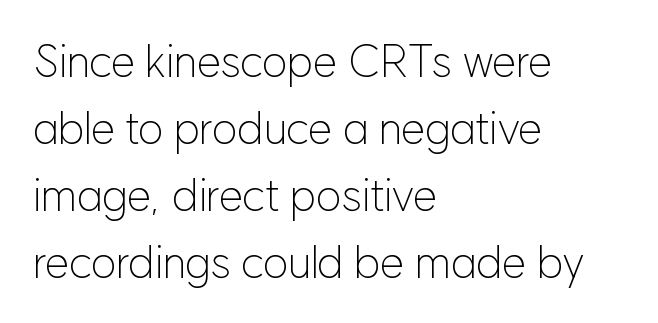
Q: Is the text bold? A: No.
Q: Is the text italic (slanted)? A: No, it is upright.
Q: Is the typeface a serif or a sans-serif typeface? A: Sans-serif.
Q: Is the text underlined? A: No.
Q: How is the paragraph aligned? A: Left-aligned.
Q: Is the spacing between letters normal or unusually wide? A: Normal.
Q: Is the spacing between lines tight, normal or loose? A: Normal.
Q: Width (condensed, normal, or wide)? A: Normal.
Q: Stroke contrast? A: Low.
Q: x-height? A: Medium.
Q: Monospaced? A: No.
